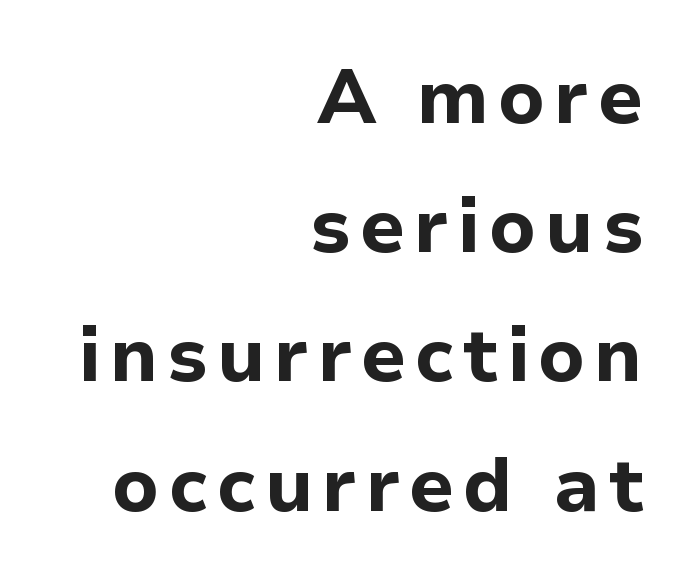
Q: Is the text bold? A: Yes.
Q: Is the text italic (slanted)? A: No, it is upright.
Q: Is the typeface a serif or a sans-serif typeface? A: Sans-serif.
Q: Is the text underlined? A: No.
Q: How is the paragraph aligned? A: Right-aligned.
Q: Is the spacing between lines tight, normal or loose? A: Normal.
Q: Width (condensed, normal, or wide)? A: Normal.
Q: Stroke contrast? A: Low.
Q: x-height? A: Medium.
Q: Monospaced? A: No.
